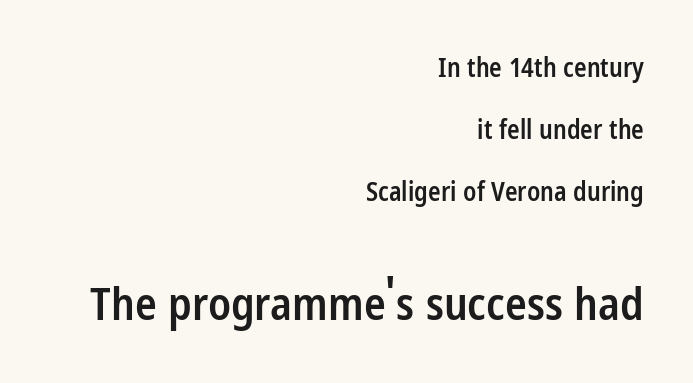
{"serif": "no", "italic": "no", "bold": "semi", "weight": "semibold", "width": "condensed", "stroke_contrast": "low", "x_height": "medium", "monospaced": "no", "underline": "no", "align": "right", "line_spacing": "loose", "line_spacing_ratio": 2.38, "letter_spacing": "normal", "letter_spacing_em": 0.0, "larger_block": "second", "size_ratio": 1.73, "glyph_px": 45}
